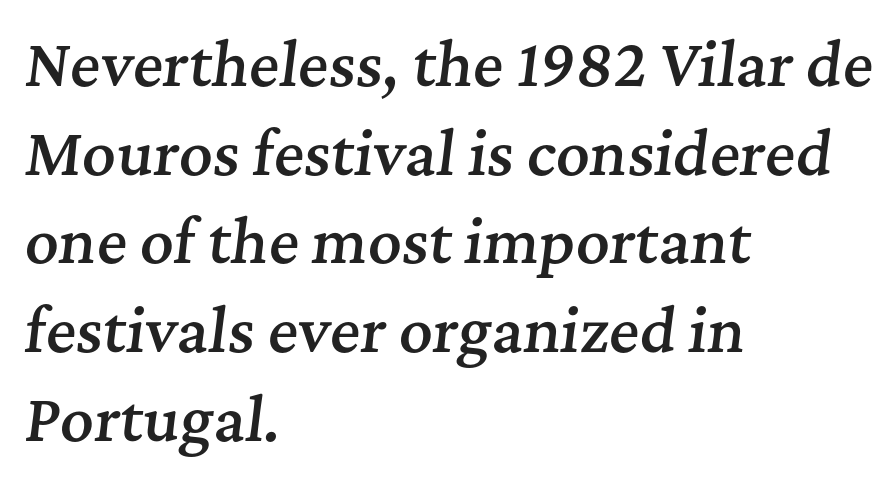
The image shows 58 px semibold serif type, italic (leaning right); set left-aligned, normal line spacing (1.53x), normal letter spacing, not underlined; medium stroke contrast and a medium x-height.
